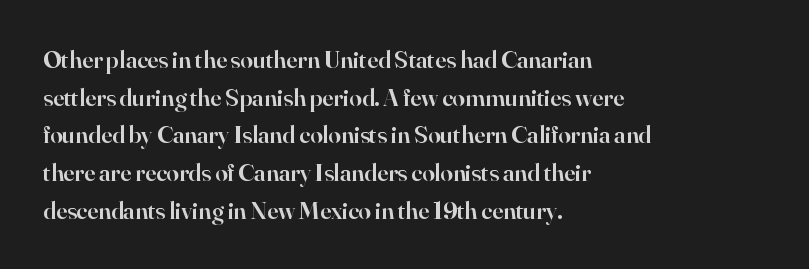
The foot of each line stays bare and open. Horizontal bands of white between lines are of average thickness. A fair bit of extra ink — the face is semibold, not bold. Where is the straight margin? On the left.
